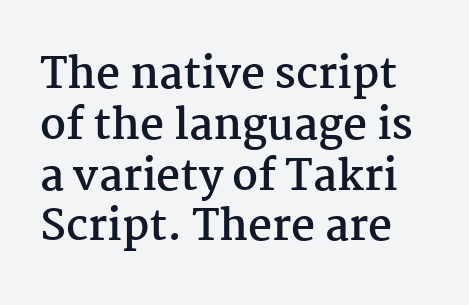
{"serif": "yes", "italic": "no", "bold": "yes", "weight": "semibold", "width": "normal", "stroke_contrast": "medium", "x_height": "medium", "monospaced": "no", "underline": "no", "line_spacing_ratio": 1.21, "letter_spacing": "normal", "letter_spacing_em": 0.0, "glyph_px": 42}
